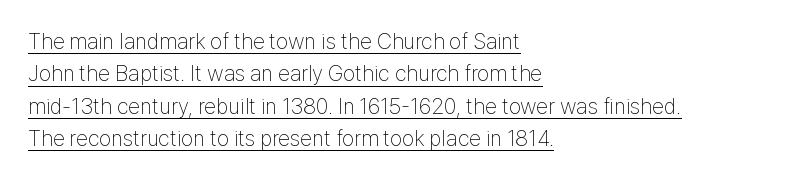
These lines were composed using upright roman letters. You can see a thin bar hugging the bottom of the glyphs. The typesetting does not lean heavy: it is not bold. Leftover space on each line is placed entirely after the last word.
